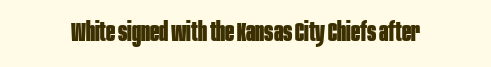
What stands out about the letter spacing? Nothing — it is the standard amount. No italicization has been applied; the sample stays upright. The gap between lines stays unmarked. Thick stems and heavy bowls — unmistakably bold.
